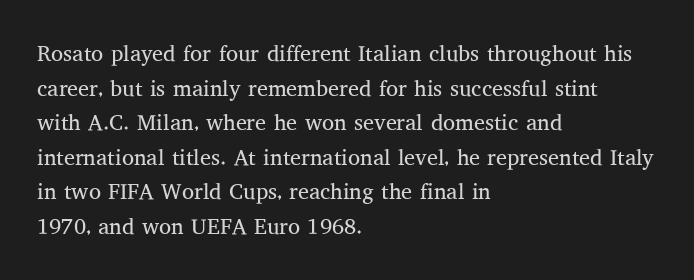
Which margin do the lines hug? The left one — the right edge is uneven. This is roman type, the default non-slanted kind. Summary of vertical rhythm: regular, with standard interline spacing. These glyphs show unthickened strokes, regular width or finer. The rendering keeps characters at their native spacing. The gap between lines stays unmarked.
